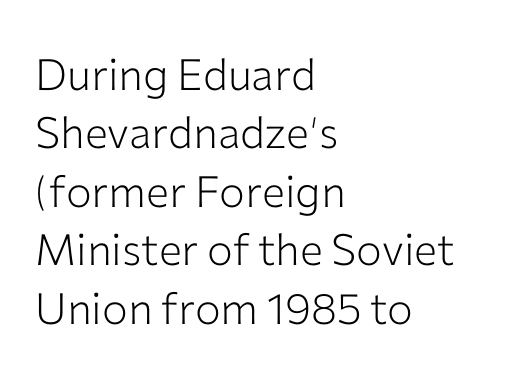
{"serif": "no", "italic": "no", "bold": "no", "weight": "light", "width": "normal", "stroke_contrast": "low", "x_height": "medium", "monospaced": "no", "underline": "no", "align": "left", "line_spacing": "normal", "line_spacing_ratio": 1.36, "letter_spacing": "normal", "letter_spacing_em": 0.0, "glyph_px": 43}
